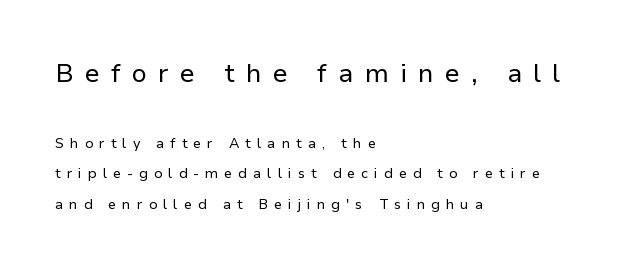
Q: Is the text bold? A: No.
Q: Is the text italic (slanted)? A: No, it is upright.
Q: Is the text underlined? A: No.
Q: How is the paragraph aligned? A: Left-aligned.
Q: Is the spacing between letters normal or unusually wide? A: Unusually wide.
Q: Is the spacing between lines tight, normal or loose? A: Loose.
Q: Which block of text is set in a larger size, the first (top) or the second (bottom)? A: The first (top) one.
